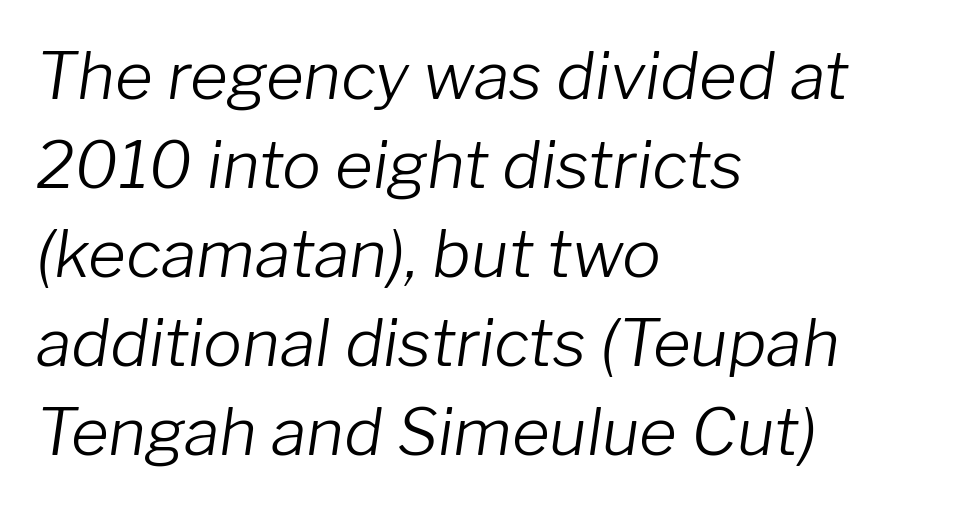
The image shows 65 px light type, italic (leaning right); set left-aligned, normal line spacing (1.37x), normal letter spacing, not underlined; low stroke contrast and a medium x-height.
